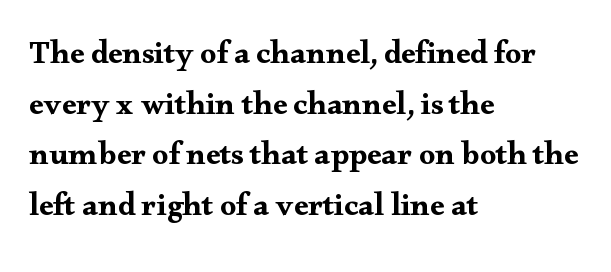
{"serif": "yes", "italic": "no", "width": "wide", "stroke_contrast": "medium", "x_height": "small", "monospaced": "no", "underline": "no", "align": "left", "line_spacing": "normal", "line_spacing_ratio": 1.58, "letter_spacing": "normal", "letter_spacing_em": 0.0, "glyph_px": 32}
